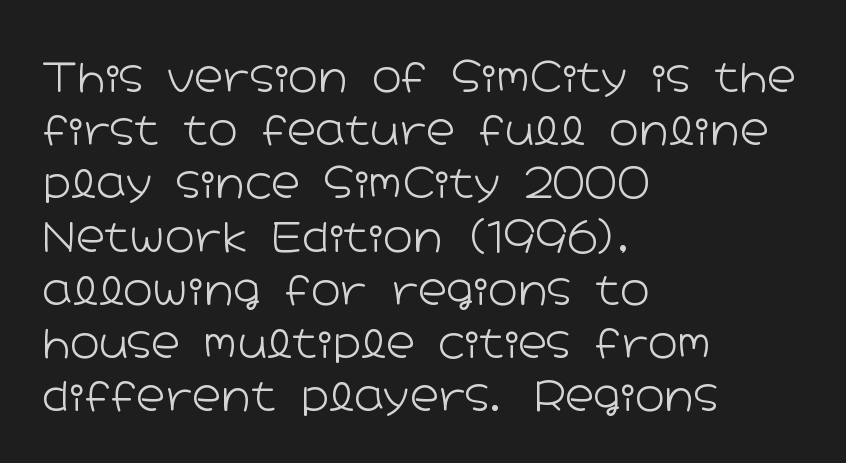
The paragraph has a hard left edge and a soft right edge. Interline gaps are of average width in this sample. These glyphs show unthickened strokes, regular width or finer. No extra tracking has been applied to these lines. Observe the absence of serifs on each vertical stroke in this sample.
